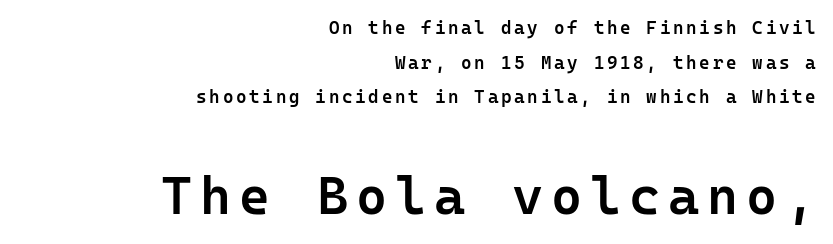
Note: smaller setting up top, larger setting below. The font's upright variant was chosen for this text. This sample has the even, mechanical cadence of fixed-width lettering. Any mark beneath the type? The region is blank. Interline gaps are noticeably wide in this sample. The typesetting leans somewhat heavy: a semibold.
